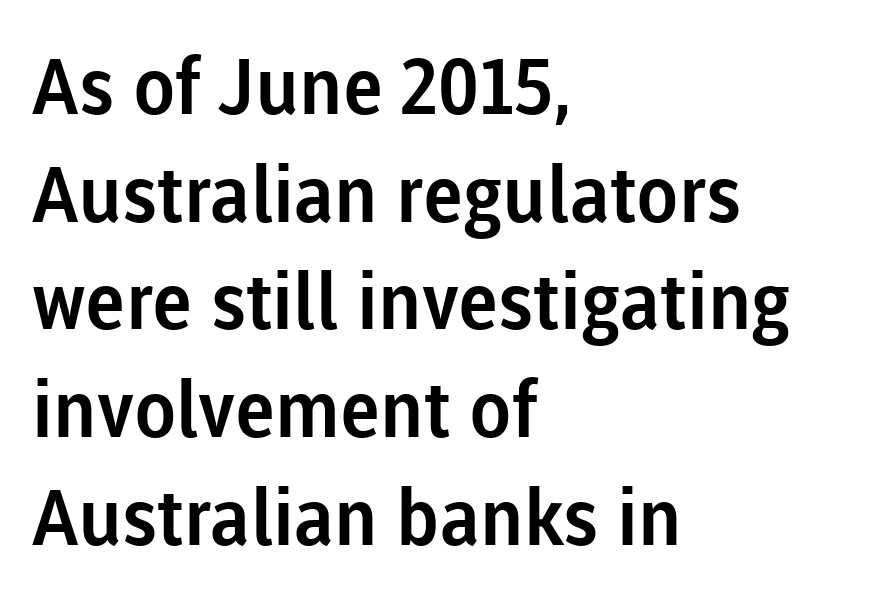
Q: Is the text italic (slanted)? A: No, it is upright.
Q: Is the typeface a serif or a sans-serif typeface? A: Sans-serif.
Q: Is the text underlined? A: No.
Q: How is the paragraph aligned? A: Left-aligned.
Q: Is the spacing between letters normal or unusually wide? A: Normal.
Q: Is the spacing between lines tight, normal or loose? A: Normal.
Q: Width (condensed, normal, or wide)? A: Normal.
Q: Stroke contrast? A: Low.
Q: x-height? A: Medium.
Q: Monospaced? A: No.
